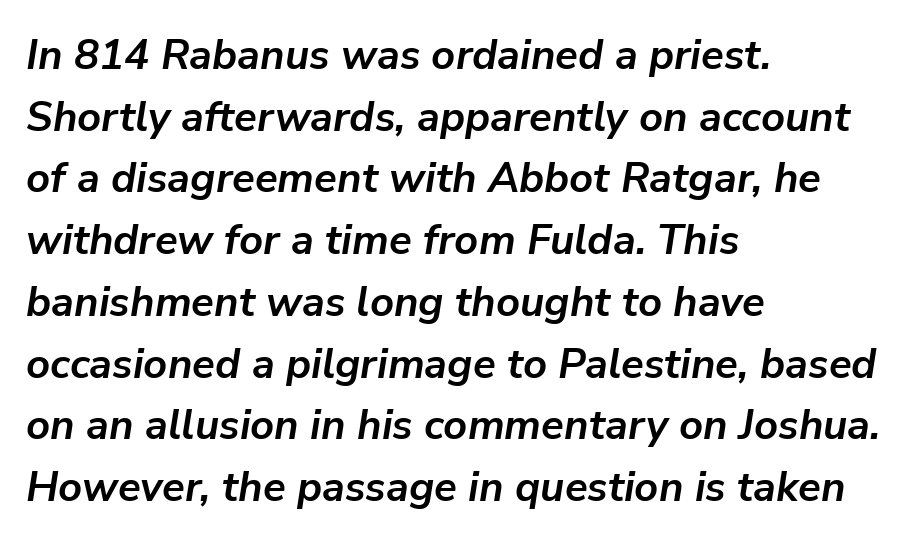
Reading down the column, the eye jumps a familiar distance to each next line. In terms of weight, the rendering is a true, heavy bold. The space directly below the letters is spotless. Slanted lettering throughout. Character widths vary here, with narrow letters taking less room than wide ones.
